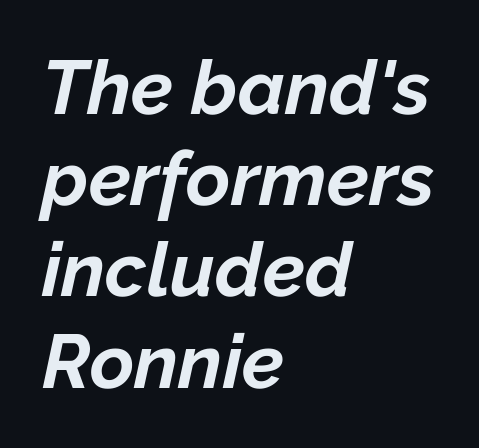
Q: Is the text bold? A: Yes.
Q: Is the text italic (slanted)? A: Yes, it leans right by about 12 degrees.
Q: Is the text underlined? A: No.
Q: How is the paragraph aligned? A: Left-aligned.
Q: Is the spacing between letters normal or unusually wide? A: Normal.
Q: Width (condensed, normal, or wide)? A: Normal.
Q: Stroke contrast? A: Low.
Q: x-height? A: Medium.
Q: Monospaced? A: No.
